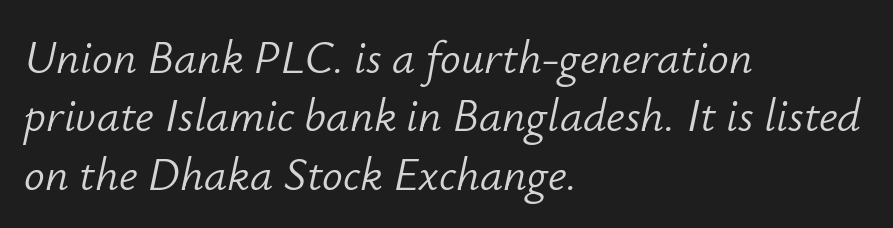
Teacher's note: observe the even left margin — that is flush-left alignment. Here the glyphs are tracked normally, forming tight word shapes. Think of a printed novel: that variable character pitch is what you see here. Summary of weight: not heavy and not bold. Slant detected: the letters are inclined. Interline gaps are of average width in this sample.
